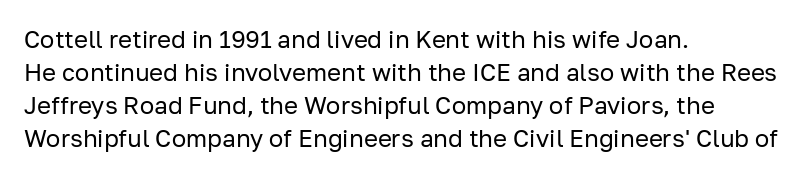
Horizontally, the lines are justified to the leading edge only. A roman cut, with each character standing at attention. The lines sit at an ordinary, default distance from one another. The font sits on the lighter half of the weight spectrum, regular included. Just letters on the line, the space beneath them empty. Standard letterfit; no display-style spreading of the glyphs.
